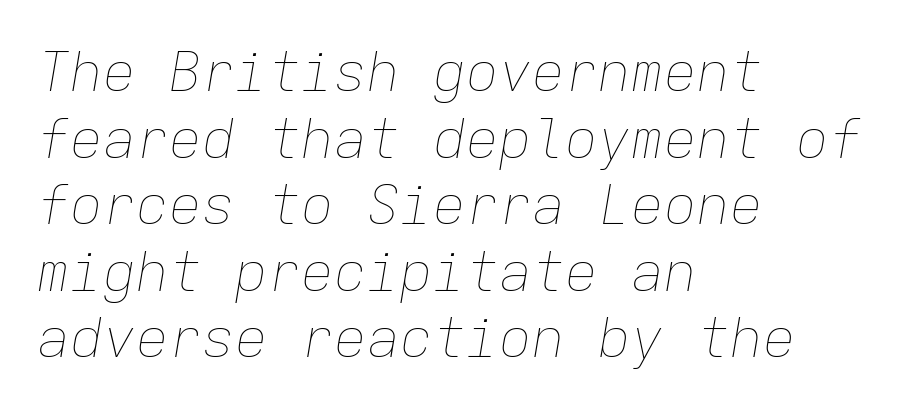
Underlining? Definitely not there. This is not heavy type; no bold has been used. The passage shown is typed in a monospace face where columns stay perfectly aligned. The letters sit at their default tracking, neither squeezed nor spread. Every row of glyphs begins at an identical x-position on the left. A typesetter would mark this as italic.
